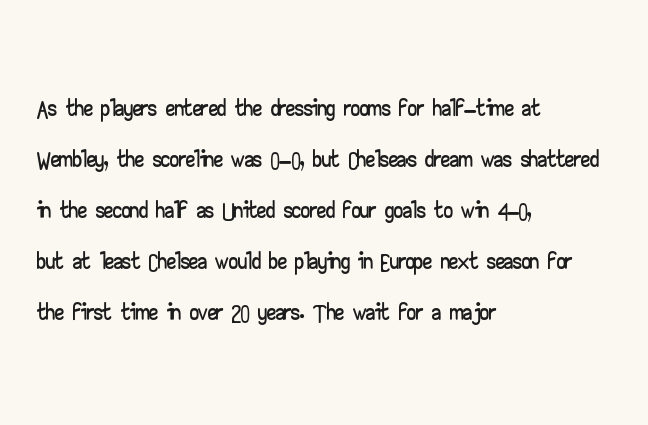
The image shows 36 px wide sans-serif type, upright; set left-aligned, normal line spacing (1.42x), normal letter spacing, not underlined; low stroke contrast and a small x-height.
